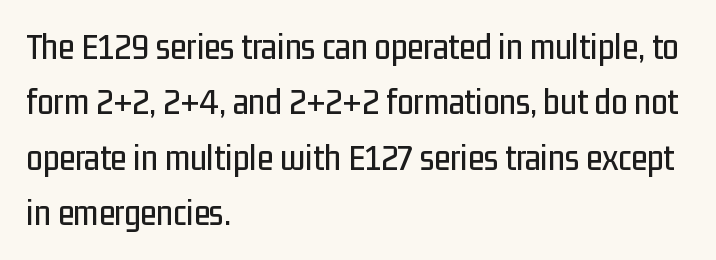
Q: Is the text italic (slanted)? A: No, it is upright.
Q: Is the typeface a serif or a sans-serif typeface? A: Sans-serif.
Q: Is the text underlined? A: No.
Q: How is the paragraph aligned? A: Left-aligned.
Q: Is the spacing between letters normal or unusually wide? A: Normal.
Q: Is the spacing between lines tight, normal or loose? A: Normal.
Q: Width (condensed, normal, or wide)? A: Condensed.
Q: Stroke contrast? A: Low.
Q: x-height? A: Medium.
Q: Monospaced? A: No.
